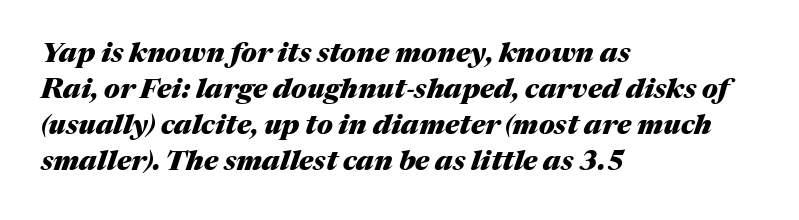
{"italic": "yes", "lean": "right", "slant_degrees": 17, "bold": "yes", "weight": "heavy", "width": "normal", "stroke_contrast": "medium", "x_height": "medium", "monospaced": "no", "underline": "no", "align": "left", "line_spacing": "normal", "line_spacing_ratio": 1.29, "letter_spacing": "normal", "letter_spacing_em": 0.0, "glyph_px": 28}
